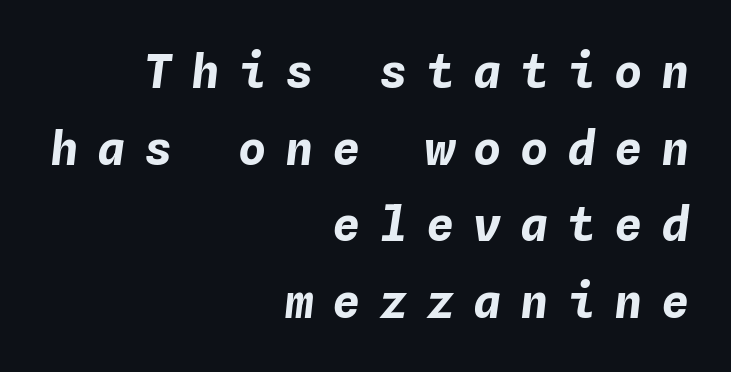
Q: Is the text bold? A: Yes.
Q: Is the text italic (slanted)? A: Yes, it leans right by about 4 degrees.
Q: Is the text underlined? A: No.
Q: How is the paragraph aligned? A: Right-aligned.
Q: Is the spacing between letters normal or unusually wide? A: Unusually wide.
Q: Is the spacing between lines tight, normal or loose? A: Normal.
Q: Width (condensed, normal, or wide)? A: Normal.
Q: Stroke contrast? A: Low.
Q: x-height? A: Medium.
Q: Monospaced? A: Yes.
